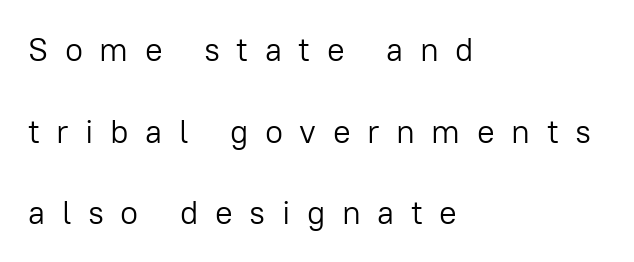
{"serif": "no", "italic": "no", "bold": "no", "weight": "light", "width": "normal", "stroke_contrast": "low", "x_height": "medium", "monospaced": "no", "underline": "no", "align": "left", "line_spacing": "loose", "line_spacing_ratio": 2.47, "letter_spacing": "wide", "letter_spacing_em": 0.5, "glyph_px": 33}
